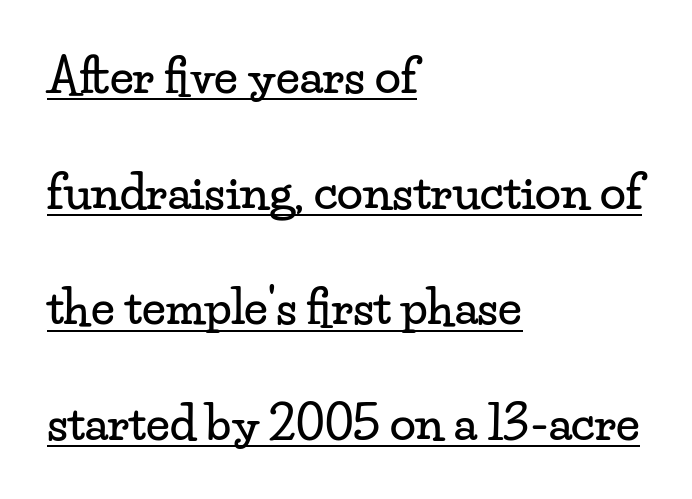
Q: Is the text italic (slanted)? A: No, it is upright.
Q: Is the typeface a serif or a sans-serif typeface? A: Serif.
Q: Is the text underlined? A: Yes.
Q: How is the paragraph aligned? A: Left-aligned.
Q: Is the spacing between letters normal or unusually wide? A: Normal.
Q: Is the spacing between lines tight, normal or loose? A: Loose.
Q: Width (condensed, normal, or wide)? A: Wide.
Q: Stroke contrast? A: Low.
Q: x-height? A: Small.
Q: Monospaced? A: No.
